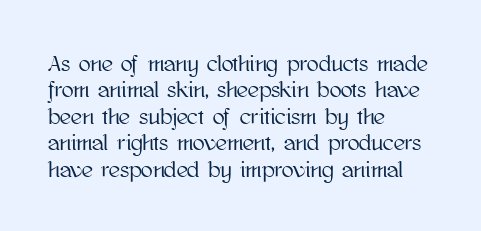
{"italic": "no", "underline": "no", "align": "left", "line_spacing_ratio": 1.2, "letter_spacing": "normal", "letter_spacing_em": 0.0, "glyph_px": 22}
